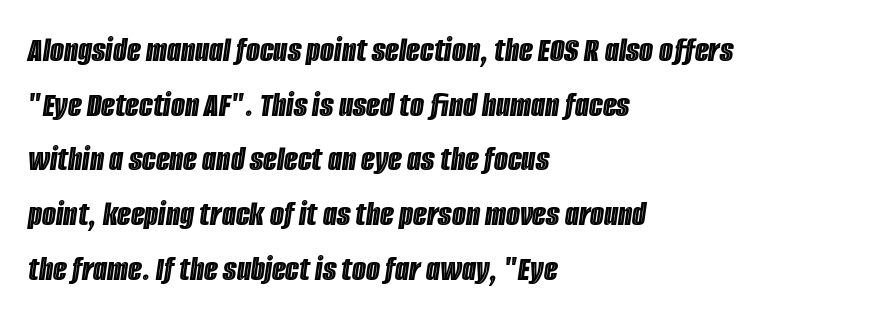
{"italic": "yes", "lean": "right", "slant_degrees": 8, "width": "condensed", "x_height": "large", "monospaced": "no", "underline": "no", "align": "left", "line_spacing": "normal", "line_spacing_ratio": 1.52, "letter_spacing": "normal", "letter_spacing_em": 0.0, "glyph_px": 36}
